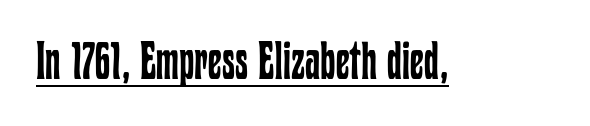
{"italic": "no", "bold": "no", "weight": "regular", "width": "condensed", "stroke_contrast": "low", "x_height": "medium", "monospaced": "no", "underline": "yes", "letter_spacing": "normal", "letter_spacing_em": 0.0, "glyph_px": 53}
